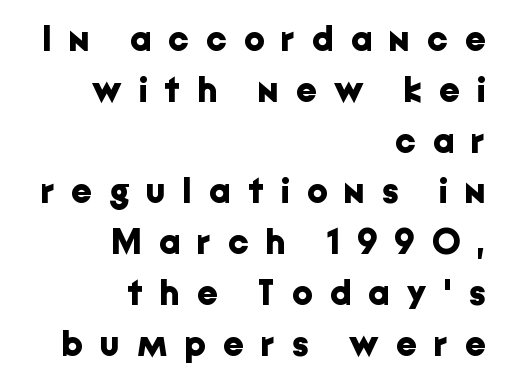
What weight is shown? A full bold with thick strokes. Each letter keeps its own natural width here, so spacing adapts to shape. Any mark beneath the type? The region is blank. Examine the stroke ends and you'll find no serifs. One-word summary of the alignment: right.
